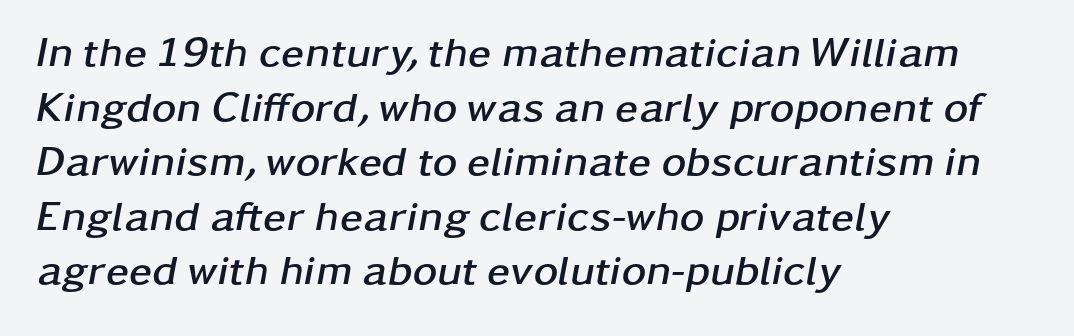
The image shows 42 px semibold, wide type, italic (leaning right); set left-aligned, normal line spacing (1.3x), normal letter spacing, not underlined; low stroke contrast and a medium x-height.
